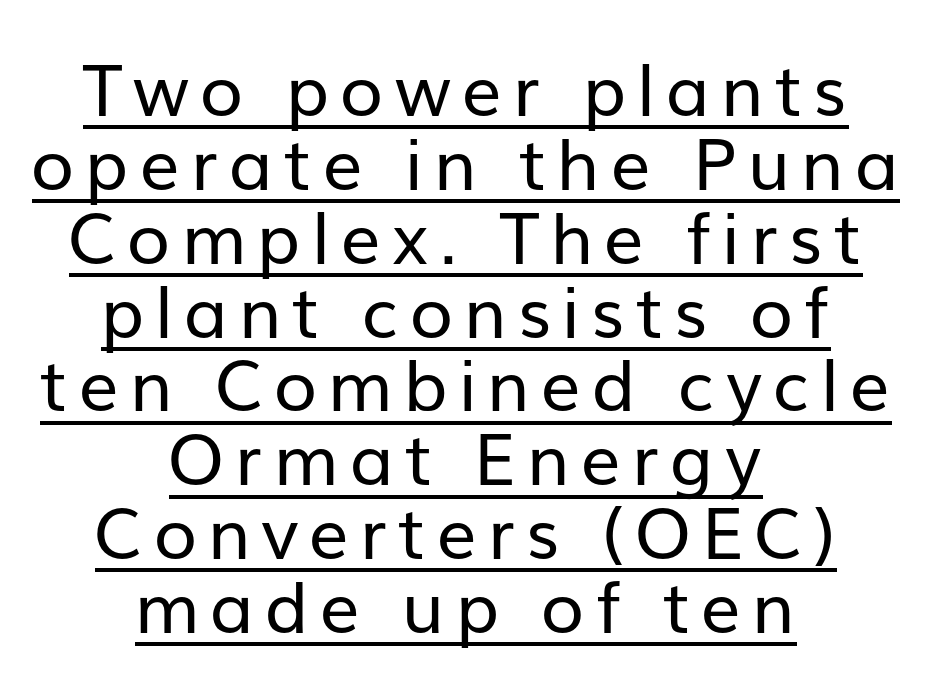
The cut favours lightness, reaching ordinary text weight at its darkest. Characters remain perfectly vertical along every line. Has an underline been added? It has. Honestly, the rows look squashed on top of each other. The whitespace from short lines is split evenly between both sides.
